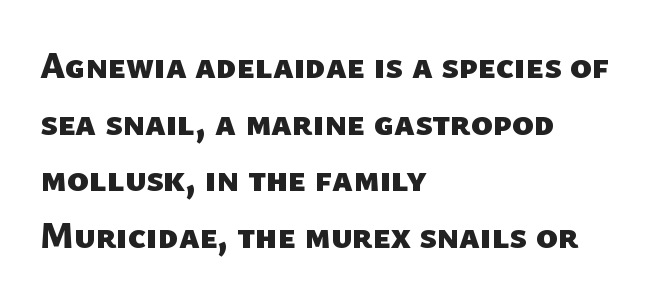
Compared with an ordinary text face, these strokes are far heavier — a full bold. A typesetter would call this proportional, since set widths differ per character. Decoration check: the copy has no underline. Look at the bottom of the vertical strokes: they stop flat, with no serifs.
